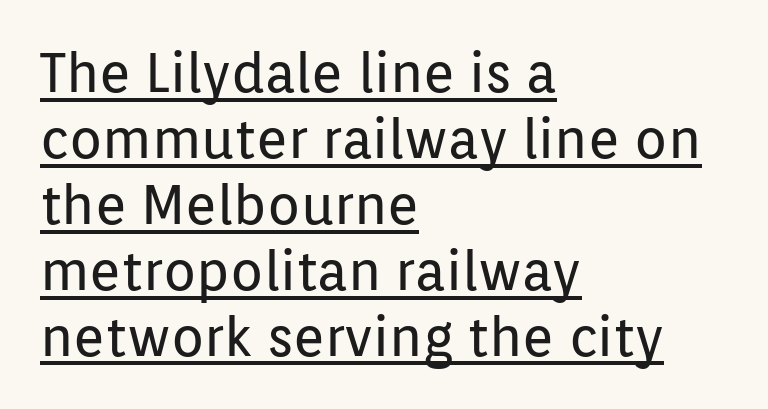
{"serif": "no", "italic": "no", "bold": "no", "weight": "regular", "width": "normal", "stroke_contrast": "low", "x_height": "medium", "monospaced": "no", "underline": "yes", "align": "left", "line_spacing_ratio": 1.22, "letter_spacing": "normal", "letter_spacing_em": 0.0, "glyph_px": 54}
